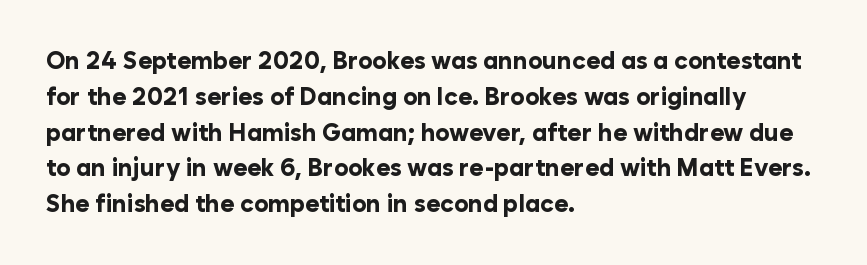
{"italic": "no", "bold": "yes", "underline": "no", "align": "left", "line_spacing": "normal", "line_spacing_ratio": 1.49, "letter_spacing": "normal", "letter_spacing_em": 0.0, "glyph_px": 24}
